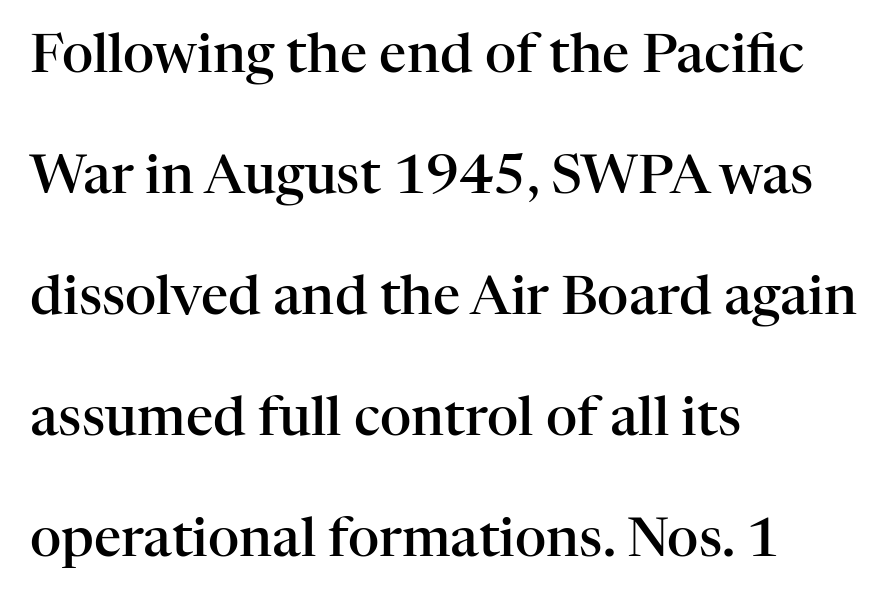
The image shows 54 px semibold serif type, upright; set left-aligned, loose line spacing (2.24x), normal letter spacing, not underlined; high stroke contrast and a medium x-height.
